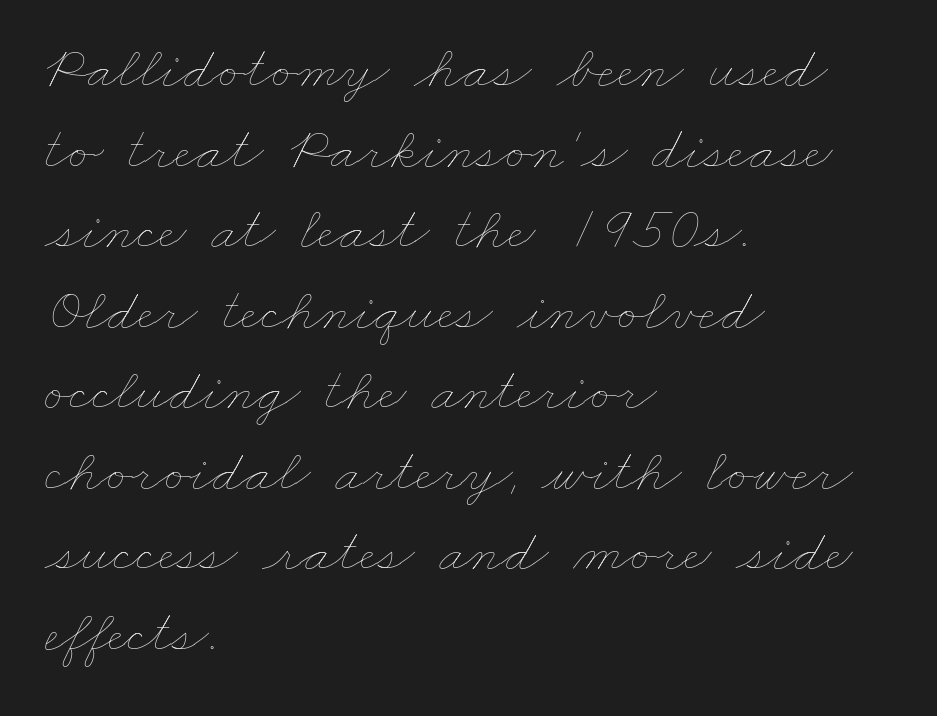
The image shows 61 px thin, wide type; set left-aligned, normal line spacing (1.32x), normal letter spacing, not underlined; low stroke contrast and a small x-height.
